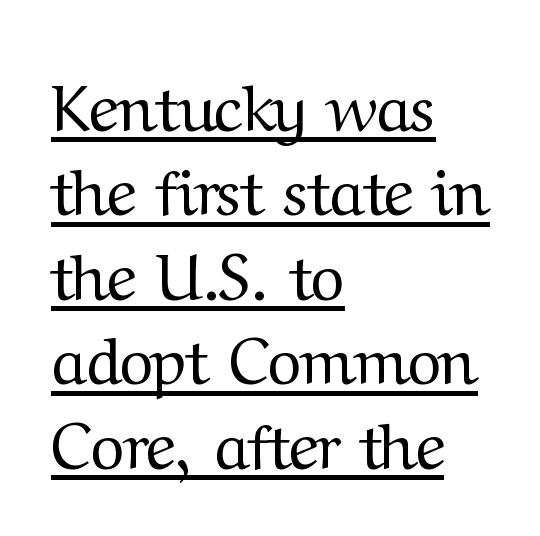
{"serif": "yes", "italic": "no", "bold": "no", "weight": "regular", "width": "normal", "stroke_contrast": "medium", "x_height": "medium", "monospaced": "no", "underline": "yes", "align": "left", "line_spacing": "normal", "line_spacing_ratio": 1.3, "letter_spacing": "normal", "letter_spacing_em": 0.0, "glyph_px": 65}
